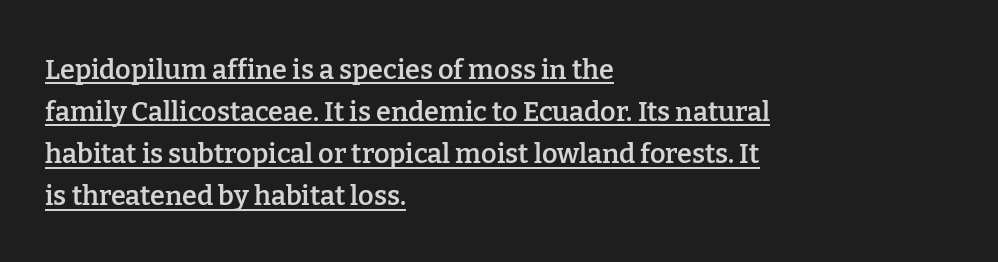
The image shows 27 px text type, upright; set left-aligned, normal line spacing (1.56x), normal letter spacing, underlined.
